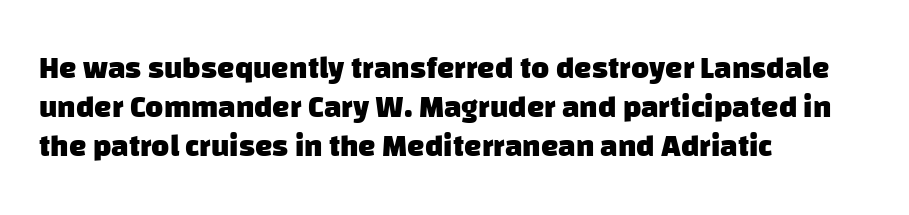
Q: Is the text bold? A: Yes.
Q: Is the typeface a serif or a sans-serif typeface? A: Sans-serif.
Q: Is the text underlined? A: No.
Q: How is the paragraph aligned? A: Left-aligned.
Q: Is the spacing between letters normal or unusually wide? A: Normal.
Q: Is the spacing between lines tight, normal or loose? A: Normal.
Q: Width (condensed, normal, or wide)? A: Normal.
Q: Stroke contrast? A: Low.
Q: x-height? A: Large.
Q: Monospaced? A: No.
